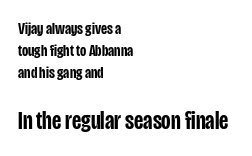
Tracking value appears to be zero — textbook default spacing. The specimen reads as upright at a glance. Compared with an ordinary text face, these strokes are moderately heavier — a semibold. The designer left line spacing at the default. Alignment: flush left. A bare baseline throughout the passage.
